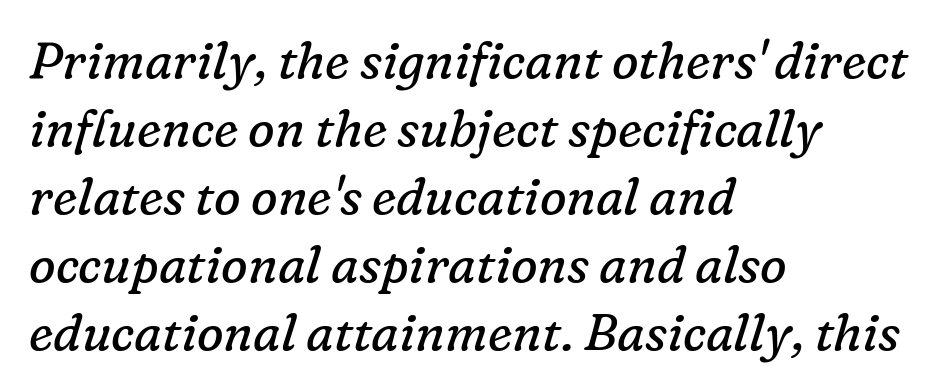
The image shows 50 px regular-weight serif type, italic (leaning right); set left-aligned, normal line spacing (1.36x), normal letter spacing, not underlined; low stroke contrast and a medium x-height.
